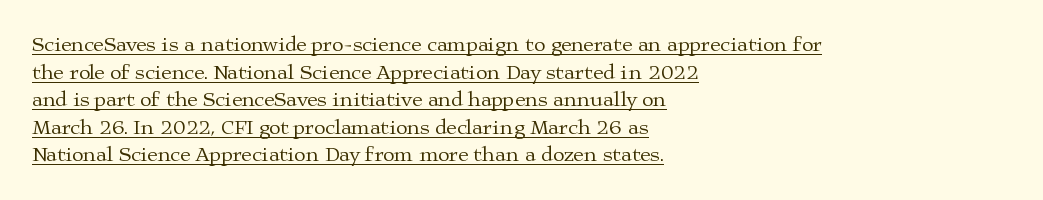
{"italic": "no", "bold": "no", "underline": "yes", "align": "left", "line_spacing": "normal", "line_spacing_ratio": 1.31, "letter_spacing": "normal", "letter_spacing_em": 0.0, "glyph_px": 21}
